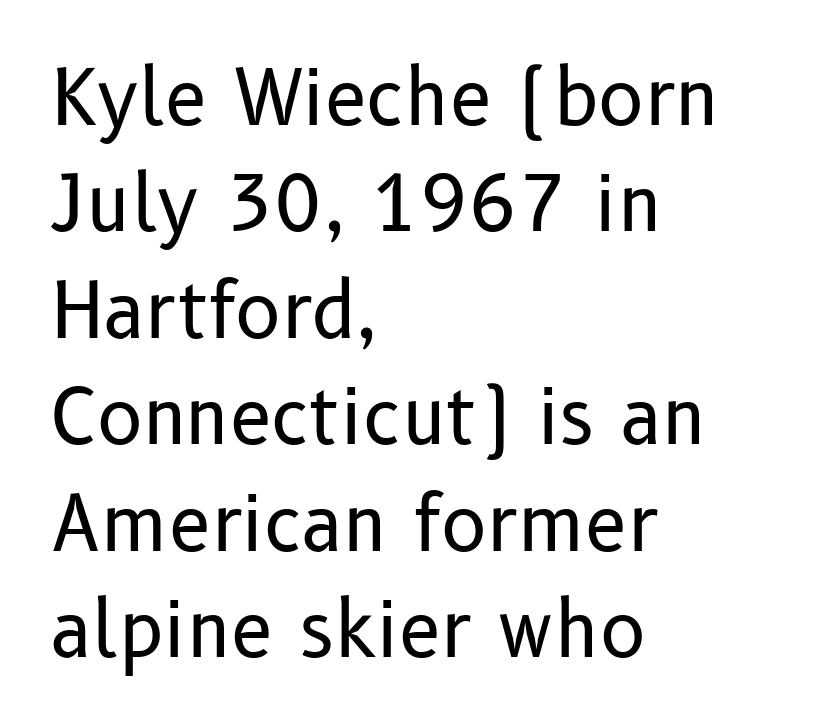
{"serif": "no", "italic": "no", "bold": "no", "weight": "regular", "width": "normal", "stroke_contrast": "low", "x_height": "medium", "monospaced": "no", "underline": "no", "align": "left", "line_spacing": "normal", "line_spacing_ratio": 1.4, "letter_spacing": "normal", "letter_spacing_em": 0.0, "glyph_px": 76}
